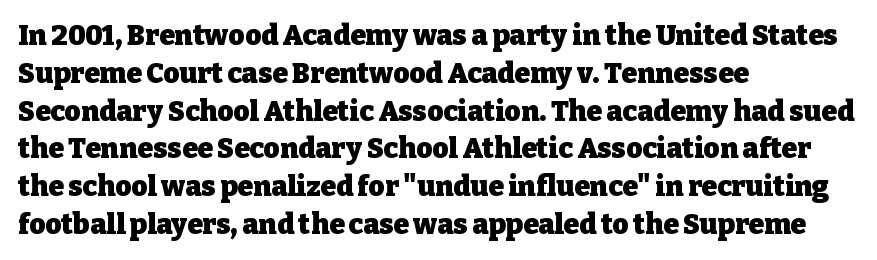
Q: Is the text bold? A: Yes.
Q: Is the text italic (slanted)? A: No, it is upright.
Q: Is the typeface a serif or a sans-serif typeface? A: Serif.
Q: Is the text underlined? A: No.
Q: How is the paragraph aligned? A: Left-aligned.
Q: Is the spacing between letters normal or unusually wide? A: Normal.
Q: Is the spacing between lines tight, normal or loose? A: Normal.
Q: Width (condensed, normal, or wide)? A: Normal.
Q: Stroke contrast? A: Low.
Q: x-height? A: Medium.
Q: Monospaced? A: No.
